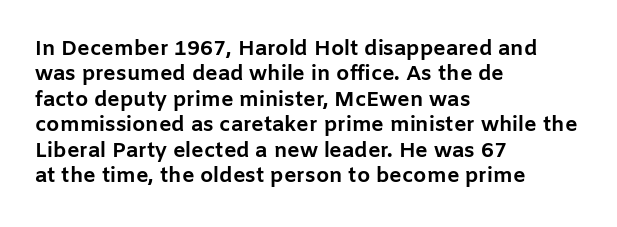
Q: Is the text bold? A: Yes.
Q: Is the text italic (slanted)? A: No, it is upright.
Q: Is the text underlined? A: No.
Q: How is the paragraph aligned? A: Left-aligned.
Q: Is the spacing between letters normal or unusually wide? A: Normal.
